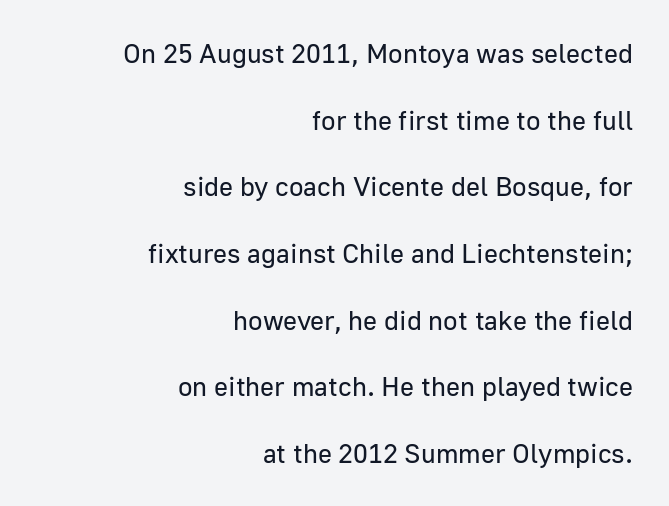
The image shows 27 px text type, upright; set right-aligned, loose line spacing (2.47x), normal letter spacing, not underlined.
